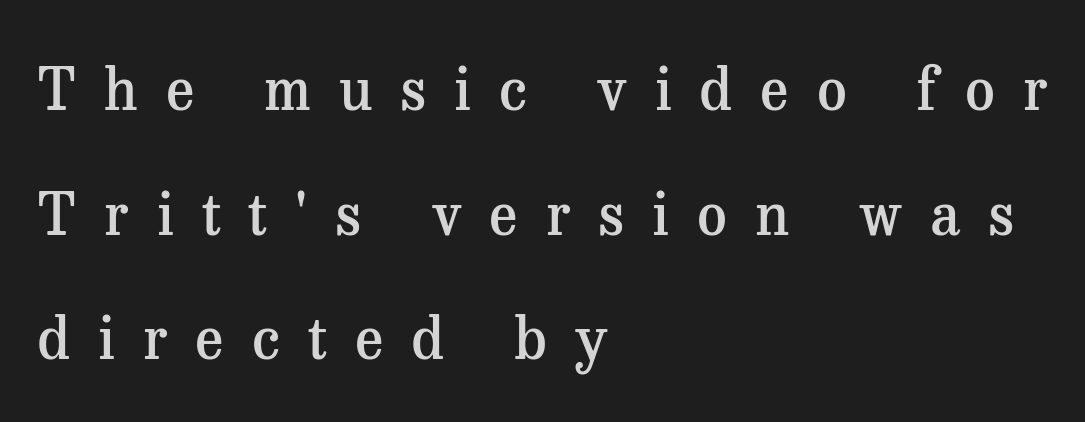
{"serif": "yes", "italic": "no", "bold": "semi", "weight": "semibold", "width": "normal", "stroke_contrast": "medium", "x_height": "medium", "monospaced": "no", "underline": "no", "align": "left", "line_spacing": "loose", "line_spacing_ratio": 2.15, "letter_spacing": "wide", "letter_spacing_em": 0.48, "glyph_px": 58}
